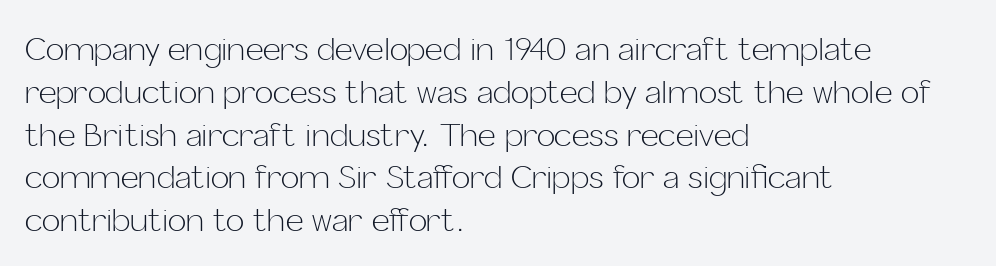
Compared with typical body copy, the letter spacing here is the same. These lines were composed using upright roman letters. Typographically, this falls in the sans-serif category. This sample has the flowing, uneven cadence of proportional lettering. These lines sit exactly where default settings would place them. No word sits above an underline.
